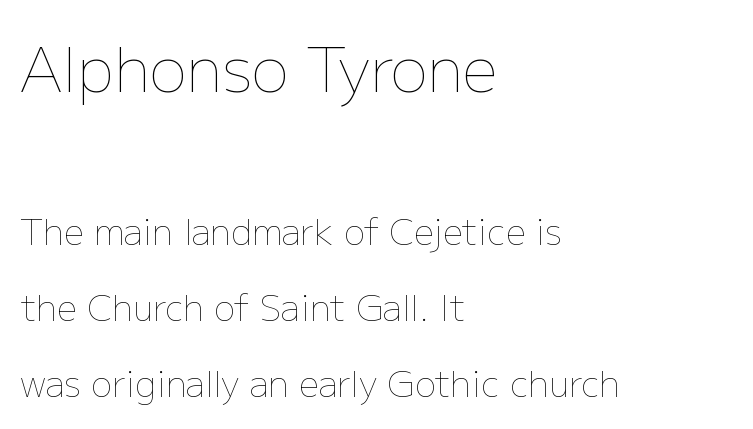
Heft: none added — not bold. The paragraph shown leans on its left margin. The gap between lines stays unmarked. This is the regular roman posture of the typeface. The letterforms sit shoulder to shoulder at normal distance. If you squint, the top block still reads clearly — it's the larger of the two.
